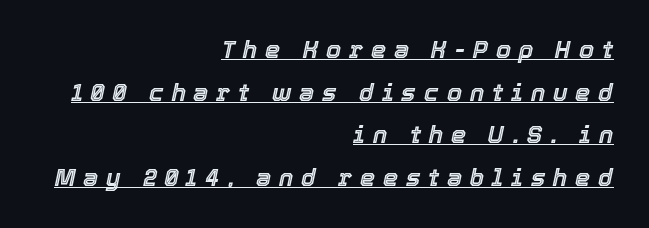
Q: Is the text italic (slanted)? A: Yes, it leans right by about 12 degrees.
Q: Is the text underlined? A: Yes.
Q: How is the paragraph aligned? A: Right-aligned.
Q: Is the spacing between letters normal or unusually wide? A: Unusually wide.
